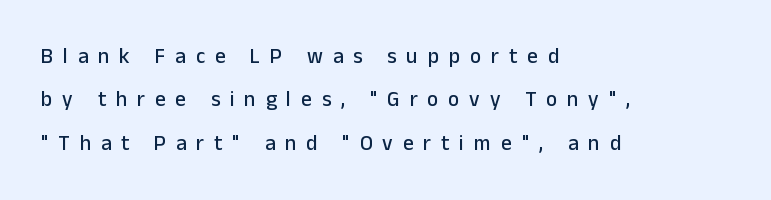
Q: Is the text italic (slanted)? A: No, it is upright.
Q: Is the text underlined? A: No.
Q: How is the paragraph aligned? A: Left-aligned.
Q: Is the spacing between letters normal or unusually wide? A: Unusually wide.
Q: Is the spacing between lines tight, normal or loose? A: Loose.
